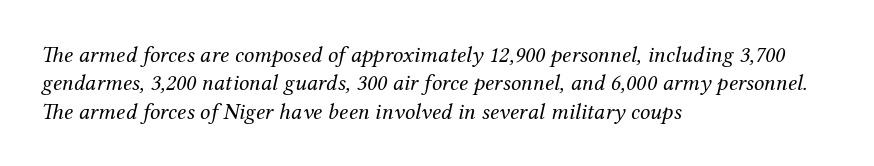
Q: Is the text bold? A: No.
Q: Is the text italic (slanted)? A: Yes, it leans right by about 12 degrees.
Q: Is the text underlined? A: No.
Q: How is the paragraph aligned? A: Left-aligned.
Q: Is the spacing between letters normal or unusually wide? A: Normal.
